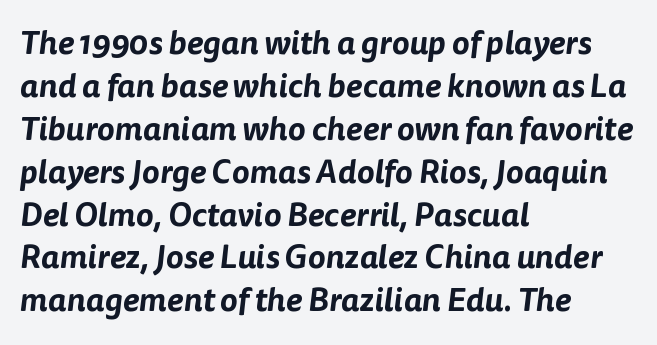
Q: Is the typeface a serif or a sans-serif typeface? A: Sans-serif.
Q: Is the text underlined? A: No.
Q: How is the paragraph aligned? A: Left-aligned.
Q: Is the spacing between letters normal or unusually wide? A: Normal.
Q: Is the spacing between lines tight, normal or loose? A: Normal.
Q: Width (condensed, normal, or wide)? A: Normal.
Q: Stroke contrast? A: Low.
Q: x-height? A: Medium.
Q: Monospaced? A: No.
